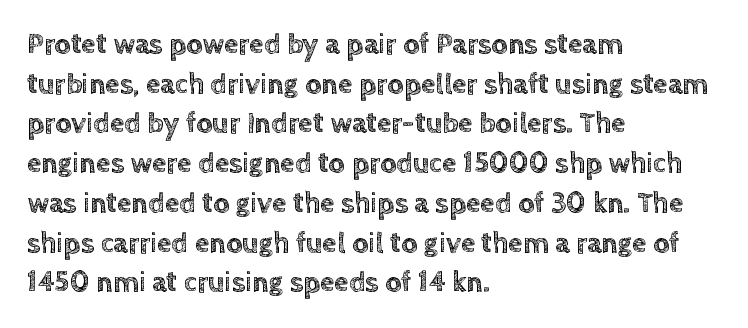
Q: Is the text italic (slanted)? A: No, it is upright.
Q: Is the text underlined? A: No.
Q: How is the paragraph aligned? A: Left-aligned.
Q: Is the spacing between letters normal or unusually wide? A: Normal.
Q: Is the spacing between lines tight, normal or loose? A: Normal.
Q: Width (condensed, normal, or wide)? A: Normal.
Q: x-height? A: Large.
Q: Monospaced? A: No.
